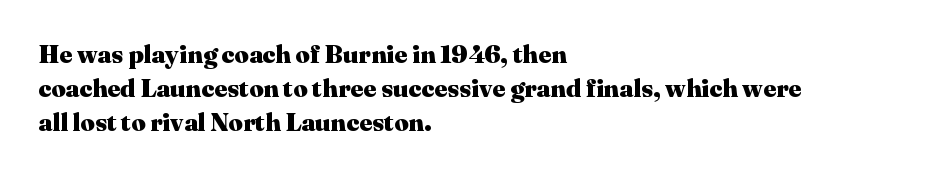
The image shows 25 px bold type, upright; set left-aligned, normal line spacing (1.37x), normal letter spacing, not underlined.
